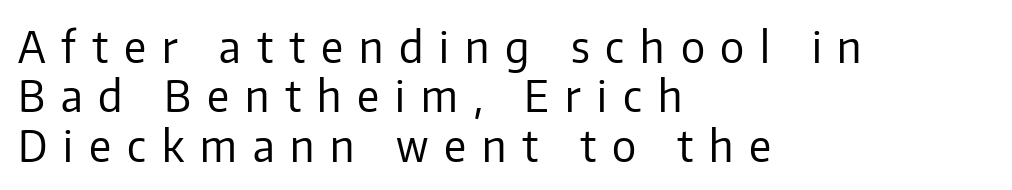
{"serif": "no", "italic": "no", "bold": "no", "weight": "regular", "width": "normal", "stroke_contrast": "low", "x_height": "medium", "monospaced": "no", "underline": "no", "align": "left", "line_spacing": "tight", "line_spacing_ratio": 1.15, "letter_spacing": "wide", "letter_spacing_em": 0.37, "glyph_px": 43}
